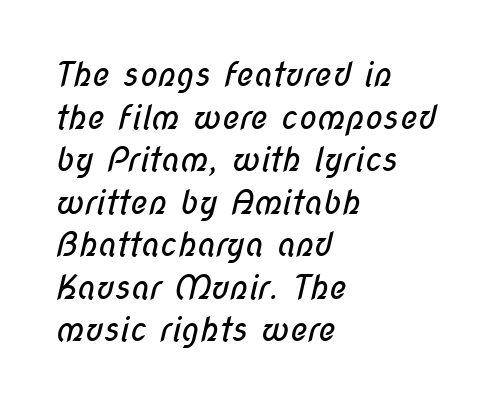
{"serif": "no", "bold": "no", "weight": "regular", "width": "condensed", "stroke_contrast": "low", "x_height": "medium", "monospaced": "no", "underline": "no", "align": "left", "line_spacing": "normal", "line_spacing_ratio": 1.29, "letter_spacing": "normal", "letter_spacing_em": 0.0, "glyph_px": 33}
